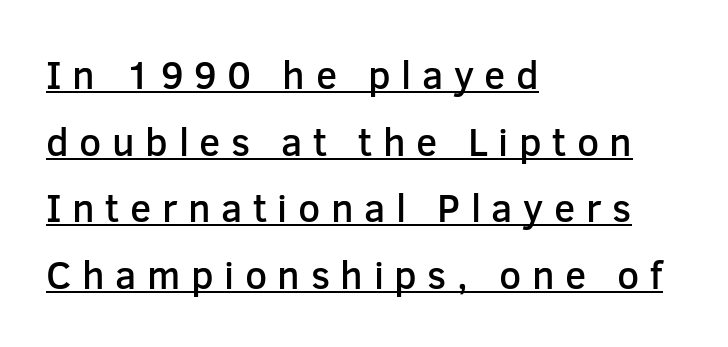
{"serif": "no", "italic": "no", "bold": "semi", "weight": "semibold", "width": "normal", "stroke_contrast": "low", "x_height": "medium", "monospaced": "no", "underline": "yes", "align": "left", "line_spacing_ratio": 1.71, "letter_spacing": "wide", "letter_spacing_em": 0.27, "glyph_px": 39}
